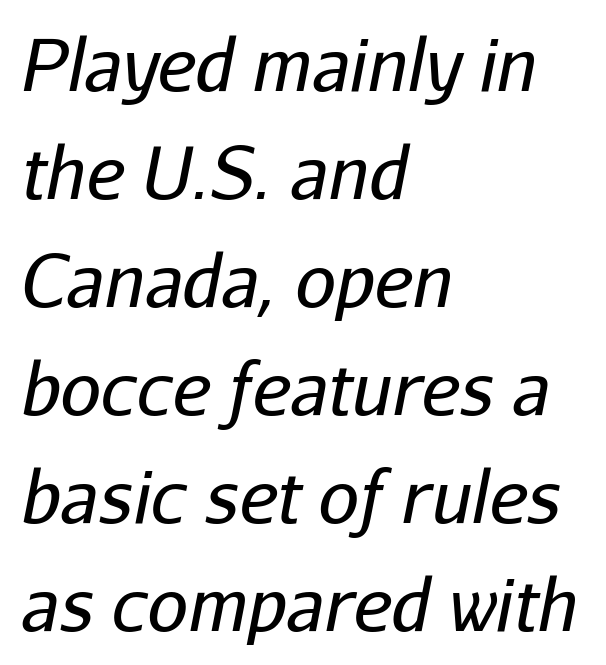
The image shows 72 px regular-weight type, italic (leaning right); set left-aligned, normal line spacing (1.5x), normal letter spacing, not underlined; low stroke contrast and a medium x-height.
